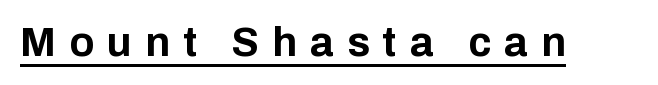
Q: Is the text bold? A: Yes.
Q: Is the text italic (slanted)? A: No, it is upright.
Q: Is the typeface a serif or a sans-serif typeface? A: Sans-serif.
Q: Is the text underlined? A: Yes.
Q: Is the spacing between letters normal or unusually wide? A: Unusually wide.
Q: Width (condensed, normal, or wide)? A: Normal.
Q: Stroke contrast? A: Low.
Q: x-height? A: Medium.
Q: Monospaced? A: No.
